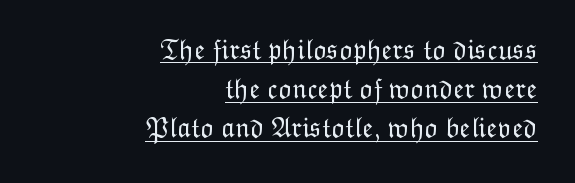
Do the characters align in a grid? No, the font is proportional. Stems and bowls with no extra thickness — not bold. Does the copy run flush right? Yes — the right margin is perfectly even. Style check: upright. Compared with typical body copy, the letter spacing here is the same. What decoration does the sample have? An underline.
